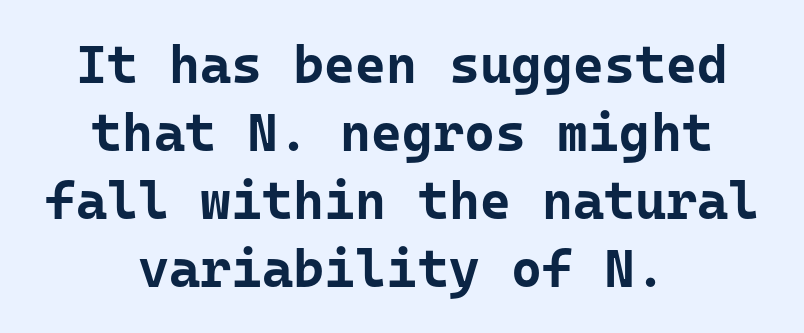
Q: Is the text bold? A: Yes.
Q: Is the text italic (slanted)? A: No, it is upright.
Q: Is the typeface a serif or a sans-serif typeface? A: Sans-serif.
Q: Is the text underlined? A: No.
Q: How is the paragraph aligned? A: Centered.
Q: Is the spacing between letters normal or unusually wide? A: Normal.
Q: Is the spacing between lines tight, normal or loose? A: Normal.
Q: Width (condensed, normal, or wide)? A: Normal.
Q: Stroke contrast? A: Low.
Q: x-height? A: Medium.
Q: Monospaced? A: Yes.
